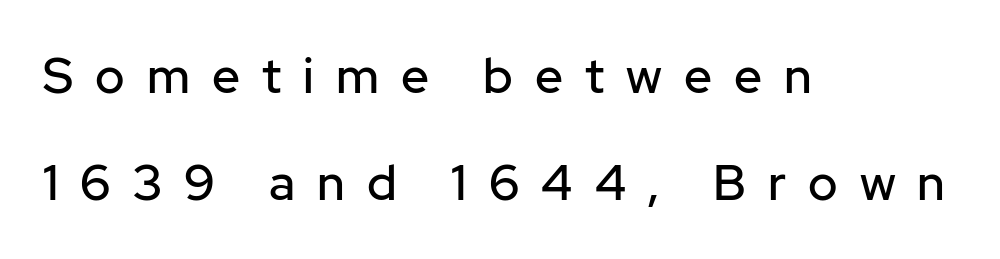
The image shows 49 px sans-serif type, upright; set left-aligned, loose line spacing (2.19x), unusually wide letter spacing (+0.45 em), not underlined; low stroke contrast and a medium x-height.
